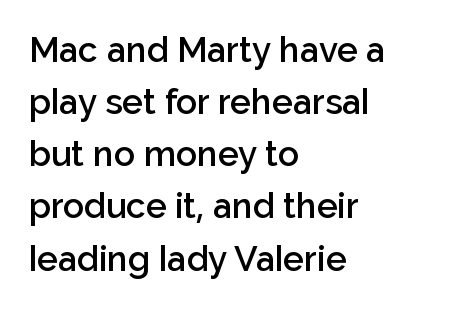
Q: Is the text bold? A: Semi-bold.
Q: Is the text italic (slanted)? A: No, it is upright.
Q: Is the typeface a serif or a sans-serif typeface? A: Sans-serif.
Q: Is the text underlined? A: No.
Q: How is the paragraph aligned? A: Left-aligned.
Q: Is the spacing between letters normal or unusually wide? A: Normal.
Q: Is the spacing between lines tight, normal or loose? A: Normal.
Q: Width (condensed, normal, or wide)? A: Normal.
Q: Stroke contrast? A: Low.
Q: x-height? A: Medium.
Q: Monospaced? A: No.
